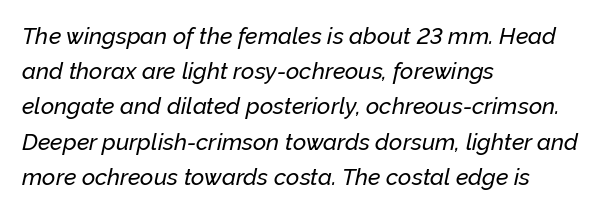
{"italic": "yes", "lean": "right", "slant_degrees": 12, "underline": "no", "align": "left", "line_spacing": "normal", "line_spacing_ratio": 1.53, "letter_spacing": "normal", "letter_spacing_em": 0.0, "glyph_px": 23}
